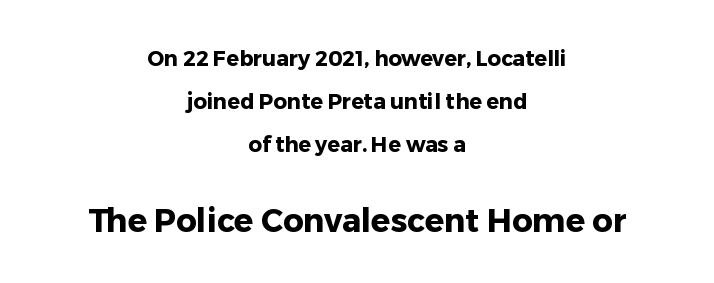
Q: Is the text bold? A: Yes.
Q: Is the text italic (slanted)? A: No, it is upright.
Q: Is the typeface a serif or a sans-serif typeface? A: Sans-serif.
Q: Is the text underlined? A: No.
Q: How is the paragraph aligned? A: Centered.
Q: Is the spacing between letters normal or unusually wide? A: Normal.
Q: Is the spacing between lines tight, normal or loose? A: Loose.
Q: Which block of text is set in a larger size, the first (top) or the second (bottom)? A: The second (bottom) one.
Q: Width (condensed, normal, or wide)? A: Normal.
Q: Stroke contrast? A: Low.
Q: x-height? A: Medium.
Q: Monospaced? A: No.
